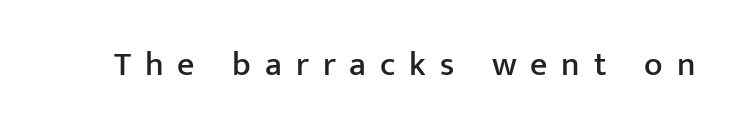
Q: Is the text italic (slanted)? A: No, it is upright.
Q: Is the typeface a serif or a sans-serif typeface? A: Sans-serif.
Q: Is the text underlined? A: No.
Q: Is the spacing between letters normal or unusually wide? A: Unusually wide.
Q: Width (condensed, normal, or wide)? A: Normal.
Q: Stroke contrast? A: Low.
Q: x-height? A: Medium.
Q: Monospaced? A: No.
